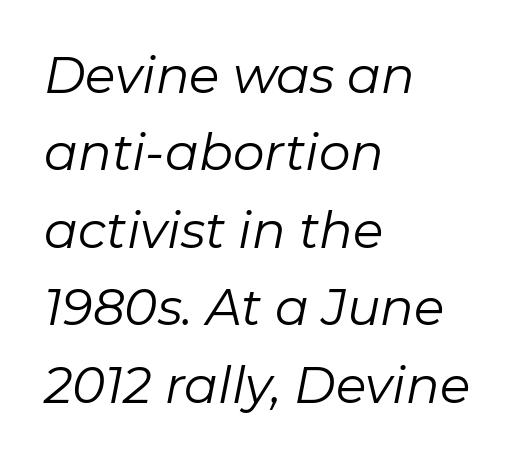
{"italic": "yes", "lean": "right", "slant_degrees": 11, "bold": "no", "weight": "regular", "width": "normal", "stroke_contrast": "low", "x_height": "medium", "monospaced": "no", "underline": "no", "align": "left", "line_spacing": "normal", "line_spacing_ratio": 1.55, "letter_spacing": "normal", "letter_spacing_em": 0.0, "glyph_px": 50}
